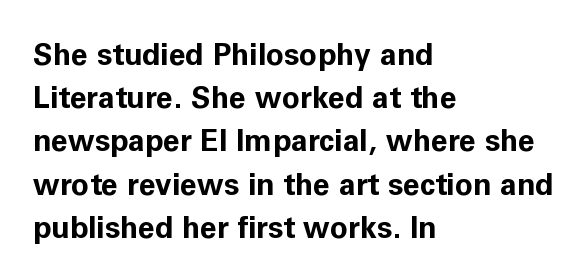
Q: Is the text bold? A: Yes.
Q: Is the text italic (slanted)? A: No, it is upright.
Q: Is the typeface a serif or a sans-serif typeface? A: Sans-serif.
Q: Is the text underlined? A: No.
Q: How is the paragraph aligned? A: Left-aligned.
Q: Is the spacing between letters normal or unusually wide? A: Normal.
Q: Is the spacing between lines tight, normal or loose? A: Normal.
Q: Width (condensed, normal, or wide)? A: Normal.
Q: Stroke contrast? A: Low.
Q: x-height? A: Medium.
Q: Monospaced? A: No.
